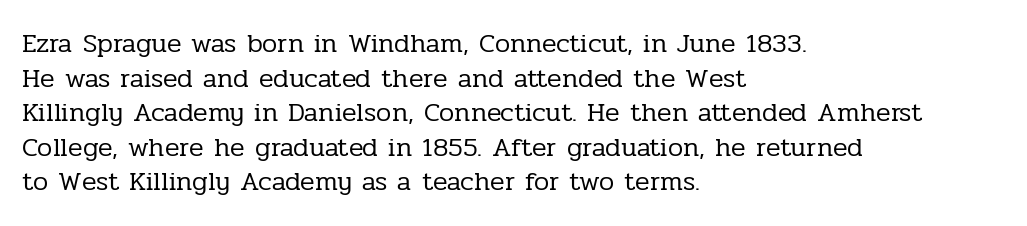
{"italic": "no", "bold": "no", "underline": "no", "align": "left", "line_spacing": "normal", "line_spacing_ratio": 1.28, "letter_spacing": "normal", "letter_spacing_em": 0.0, "glyph_px": 27}
